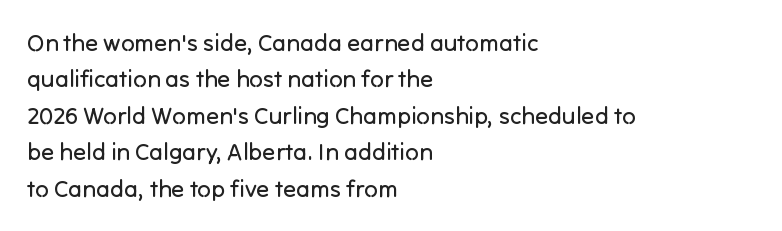
The image shows 24 px text type, upright; set left-aligned, normal line spacing (1.52x), normal letter spacing, not underlined.
